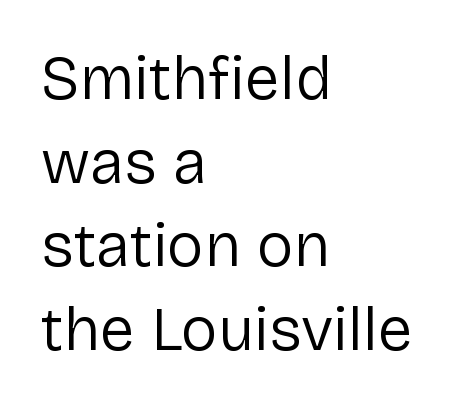
The image shows 62 px regular-weight sans-serif type, upright; set left-aligned, normal line spacing (1.35x), normal letter spacing, not underlined; low stroke contrast and a medium x-height.
